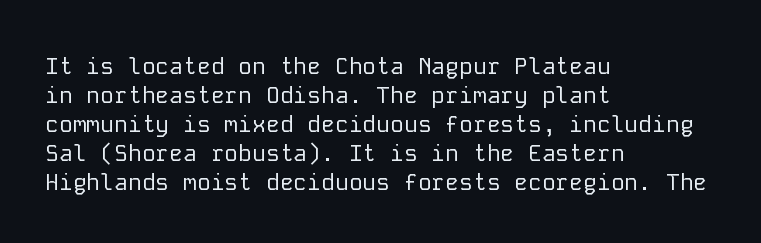
The image shows 23 px text type, upright; set left-aligned, normal line spacing (1.26x), normal letter spacing, not underlined.
